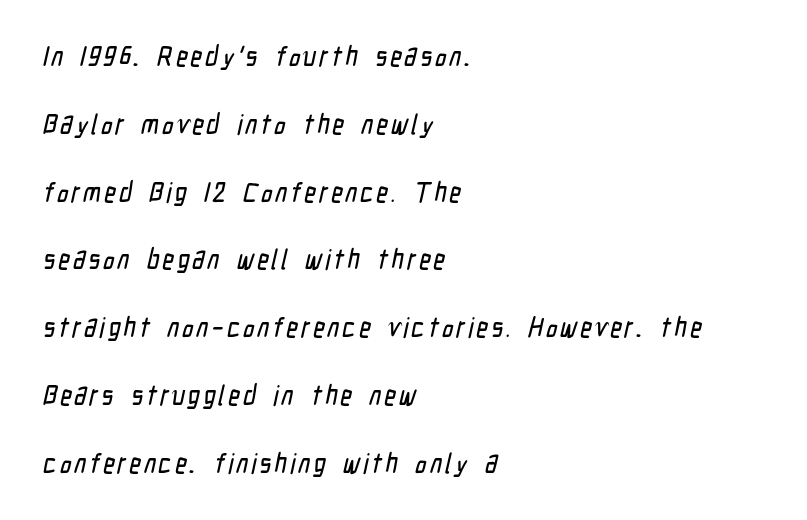
Q: Is the typeface a serif or a sans-serif typeface? A: Sans-serif.
Q: Is the text underlined? A: No.
Q: How is the paragraph aligned? A: Left-aligned.
Q: Is the spacing between lines tight, normal or loose? A: Loose.
Q: Width (condensed, normal, or wide)? A: Condensed.
Q: Stroke contrast? A: Low.
Q: x-height? A: Medium.
Q: Monospaced? A: No.
